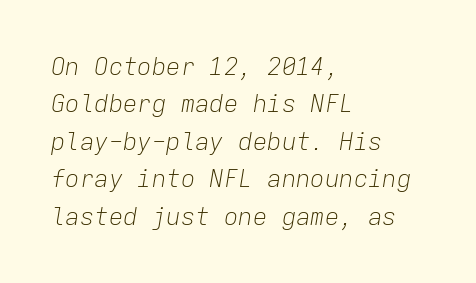
Q: Is the text bold? A: No.
Q: Is the text italic (slanted)? A: Yes, it leans right by about 9 degrees.
Q: Is the text underlined? A: No.
Q: How is the paragraph aligned? A: Left-aligned.
Q: Is the spacing between letters normal or unusually wide? A: Normal.
Q: Is the spacing between lines tight, normal or loose? A: Normal.
